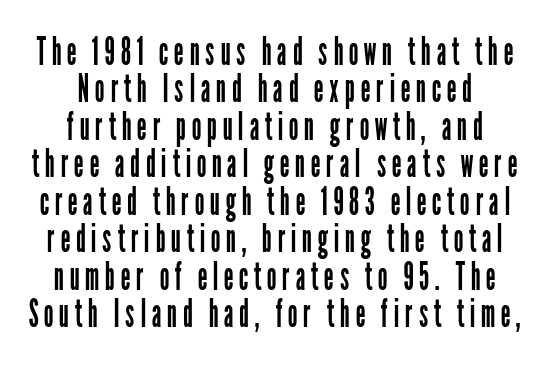
The image shows 39 px regular-weight, condensed sans-serif type, upright; set centered, tight line spacing (0.96x), not underlined; low stroke contrast and a medium x-height.
